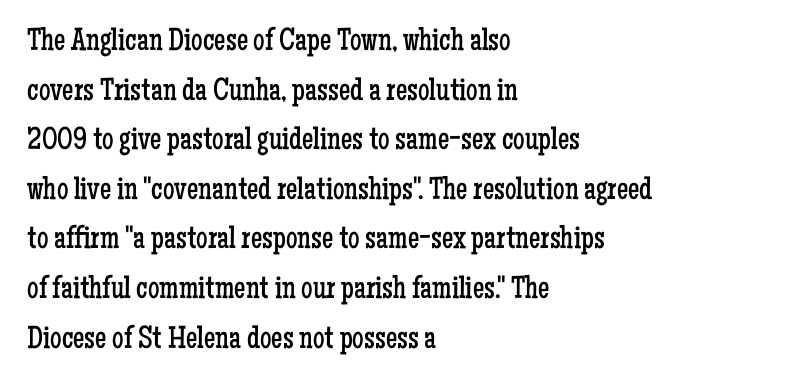
The image shows 32 px regular-weight, condensed serif type, upright; set left-aligned, normal line spacing (1.55x), normal letter spacing, not underlined; low stroke contrast and a medium x-height.
